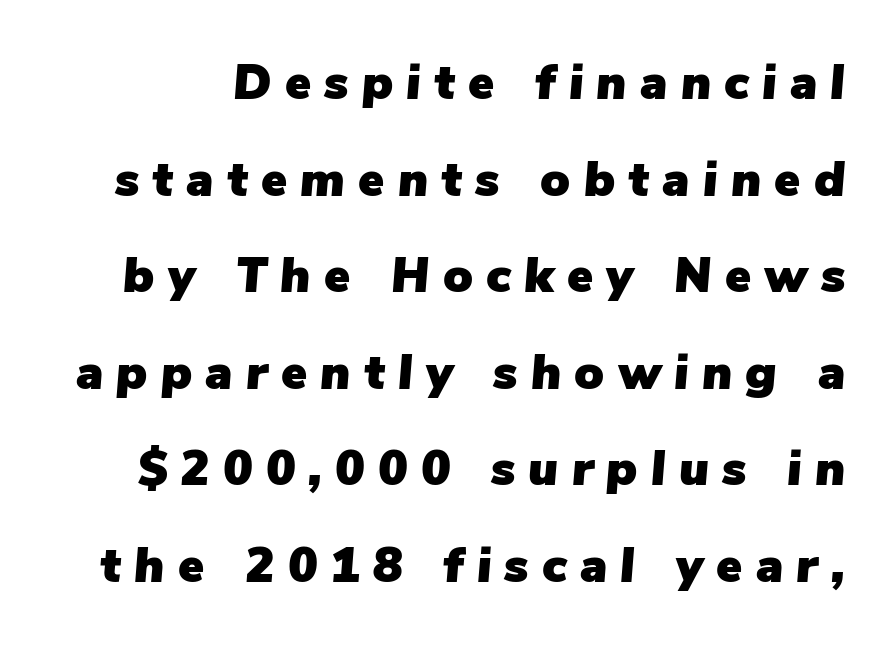
The image shows 49 px text type, italic (leaning right); set loose line spacing (1.97x), unusually wide letter spacing (+0.27 em), not underlined; low stroke contrast and a medium x-height.
